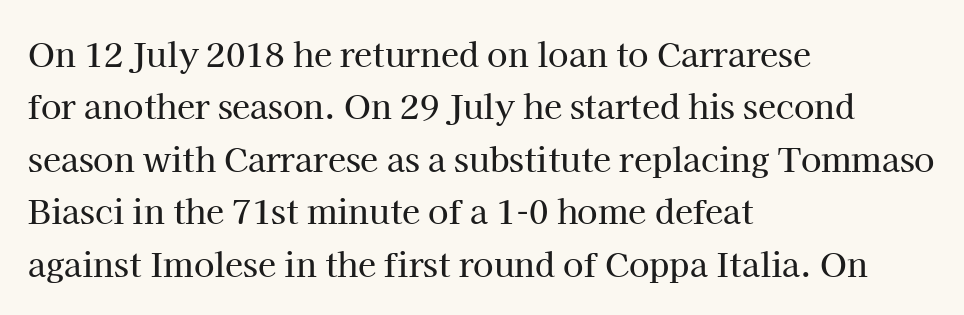
The typography opts for an upright posture over an oblique one. The rendering uses a moderate line-height, typical for paragraphs. Note the varied advance widths — an 'i' is clearly narrower than an 'm'. Which margin do the lines hug? The left one — the right edge is uneven.
